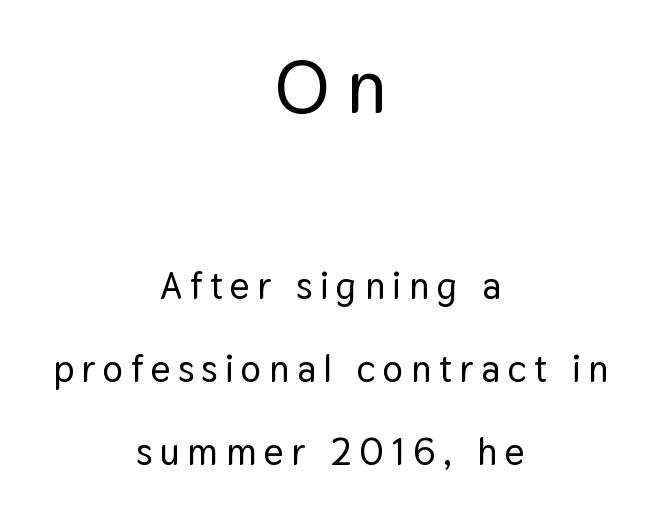
The image shows 75 px sans-serif type, upright; set centered, loose line spacing (2.18x), unusually wide letter spacing (+0.2 em), not underlined; the first (top) block is 1.97x larger; low stroke contrast and a medium x-height.
